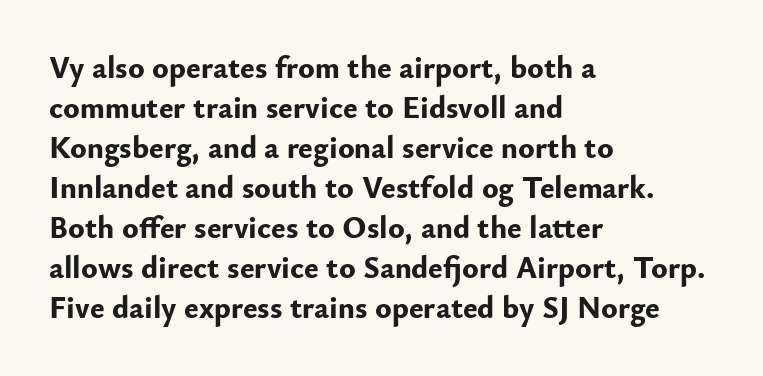
The image shows 31 px bold sans-serif type, upright; set left-aligned, normal line spacing (1.29x), normal letter spacing, not underlined; low stroke contrast and a small x-height.
